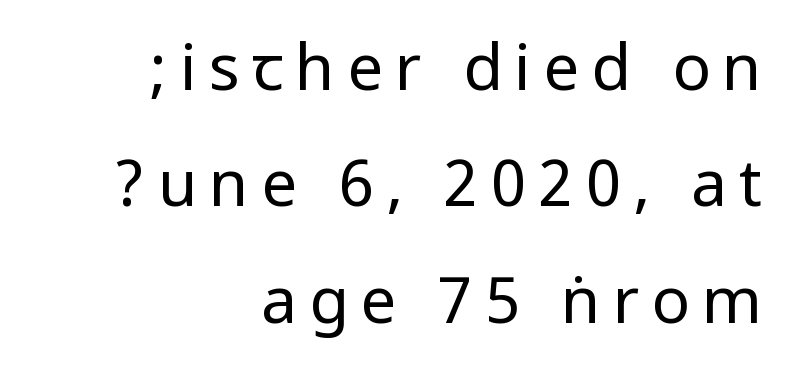
The image shows 64 px regular-weight, condensed sans-serif type, upright; set right-aligned, line spacing 1.82x, not underlined; low stroke contrast.
